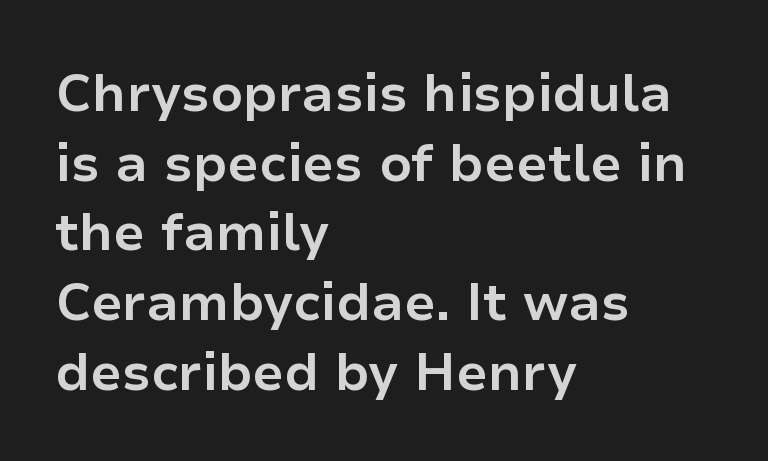
The lines in this sample share a left origin and differ only in where they stop. Type style note: lacks serifs. Honestly, the row spacing looks completely unremarkable. Nope, not italic — everything's standing straight. This rendering leaves character spacing at its baseline value.
